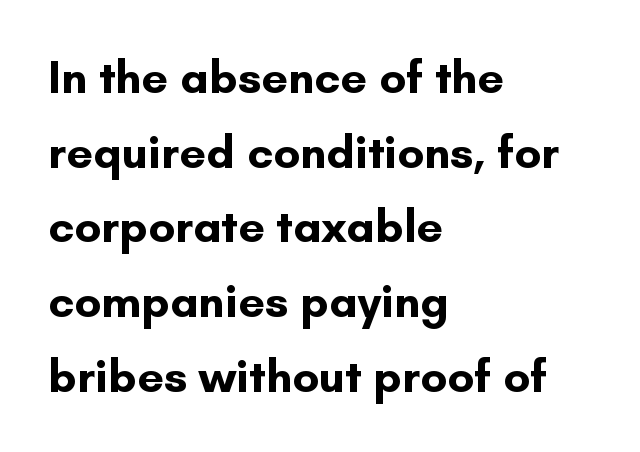
Ordinary non-slanted type is in use. How heavy is the stroke? Heavy — this is a bold. You can tell from the bare stems that sans-serif type was used. Each letter keeps its own natural width here, so spacing adapts to shape.
